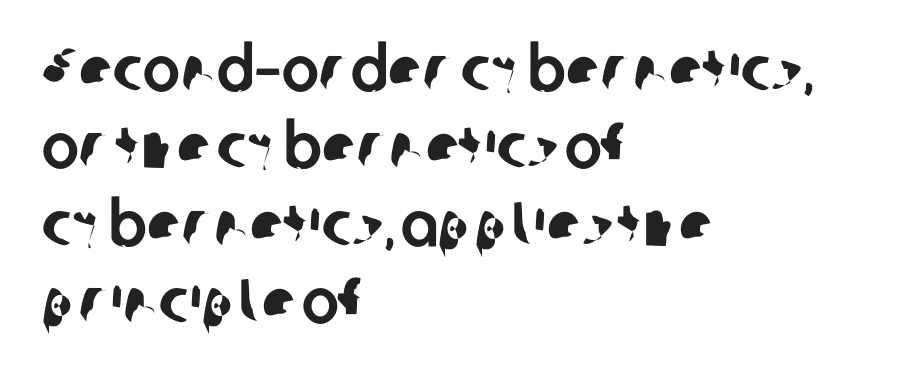
The image shows 63 px sans-serif type; set left-aligned, line spacing 1.23x, normal letter spacing, not underlined; low stroke contrast and a medium x-height.
